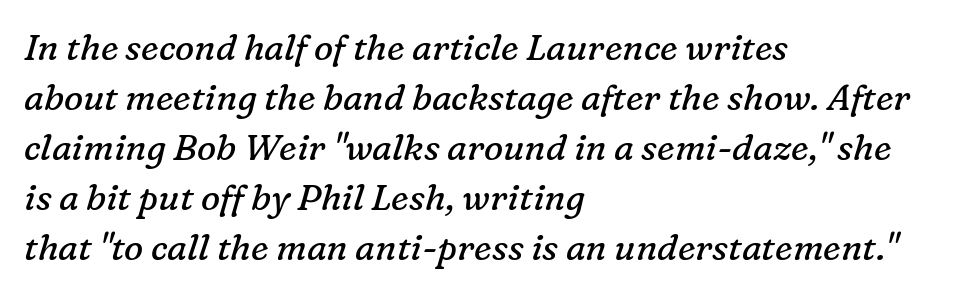
{"serif": "yes", "italic": "yes", "lean": "right", "slant_degrees": 16, "bold": "no", "weight": "regular", "width": "normal", "stroke_contrast": "low", "x_height": "medium", "monospaced": "no", "underline": "no", "align": "left", "line_spacing": "normal", "line_spacing_ratio": 1.39, "letter_spacing": "normal", "letter_spacing_em": 0.0, "glyph_px": 36}
